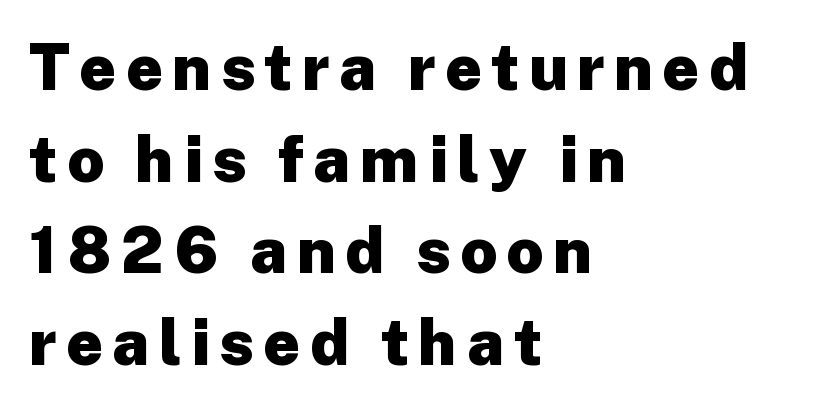
The image shows 64 px heavy sans-serif type, upright; set left-aligned, normal line spacing (1.43x), not underlined; low stroke contrast and a medium x-height.
